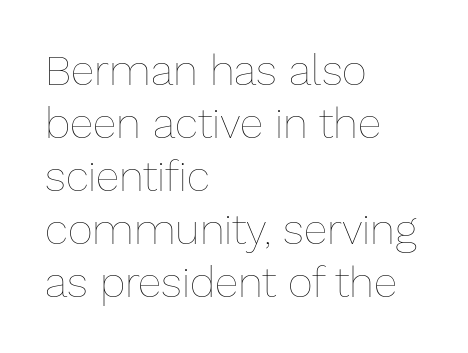
Q: Is the text bold? A: No.
Q: Is the text italic (slanted)? A: No, it is upright.
Q: Is the text underlined? A: No.
Q: How is the paragraph aligned? A: Left-aligned.
Q: Is the spacing between letters normal or unusually wide? A: Normal.
Q: Width (condensed, normal, or wide)? A: Normal.
Q: Stroke contrast? A: Low.
Q: x-height? A: Medium.
Q: Monospaced? A: No.
